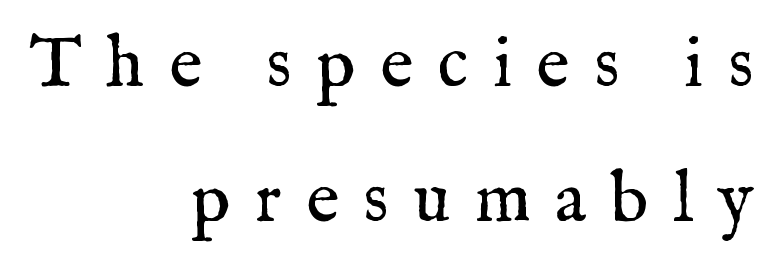
Q: Is the text bold? A: No.
Q: Is the text italic (slanted)? A: No, it is upright.
Q: Is the typeface a serif or a sans-serif typeface? A: Serif.
Q: Is the text underlined? A: No.
Q: How is the paragraph aligned? A: Right-aligned.
Q: Is the spacing between letters normal or unusually wide? A: Unusually wide.
Q: Width (condensed, normal, or wide)? A: Normal.
Q: Stroke contrast? A: Medium.
Q: x-height? A: Medium.
Q: Monospaced? A: No.
